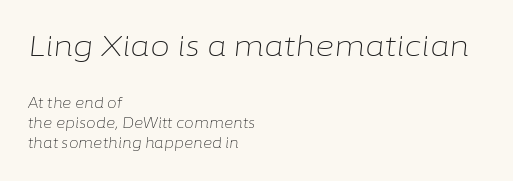
The initial chunk of copy outweighs the following chunk in type size. These lines are set flush left with a ragged right edge. Summary of vertical rhythm: regular, with standard interline spacing. Do the characters align in a grid? No, the font is proportional. Stems and bowls with no extra thickness — not bold. A typesetter would call this zero additional tracking.
